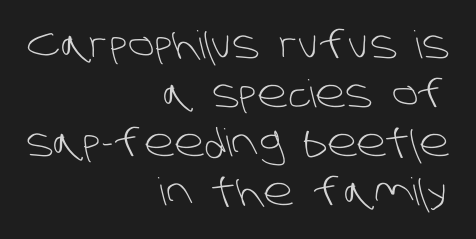
Q: Is the text bold? A: No.
Q: Is the typeface a serif or a sans-serif typeface? A: Sans-serif.
Q: Is the text underlined? A: No.
Q: How is the paragraph aligned? A: Right-aligned.
Q: Is the spacing between letters normal or unusually wide? A: Normal.
Q: Is the spacing between lines tight, normal or loose? A: Normal.
Q: Width (condensed, normal, or wide)? A: Normal.
Q: Stroke contrast? A: Low.
Q: x-height? A: Large.
Q: Monospaced? A: No.
